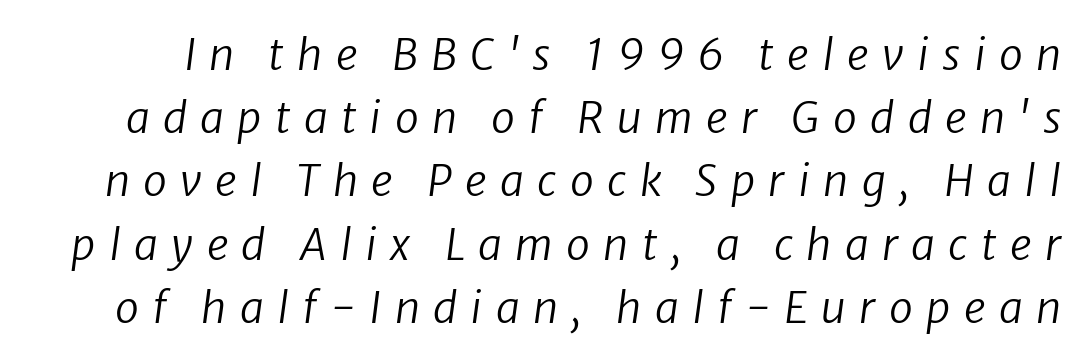
{"serif": "no", "bold": "no", "weight": "regular", "width": "normal", "stroke_contrast": "low", "x_height": "medium", "monospaced": "no", "underline": "no", "line_spacing": "normal", "line_spacing_ratio": 1.47, "letter_spacing": "wide", "letter_spacing_em": 0.31, "glyph_px": 43}
